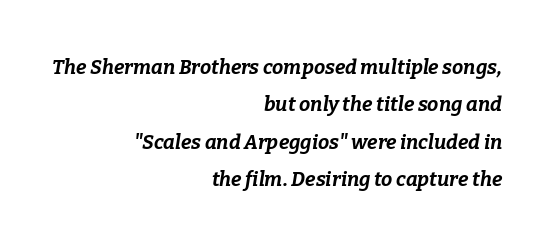
The lettering tilts uniformly, giving the passage an italic look. The glyphs are unaccompanied by any horizontal stroke below them. Spacing between characters is what you'd get straight out of the box. Bold? Absolutely — the strokes are thick and heavy. Notice how the passage keeps a crisp vertical edge on the right only.
